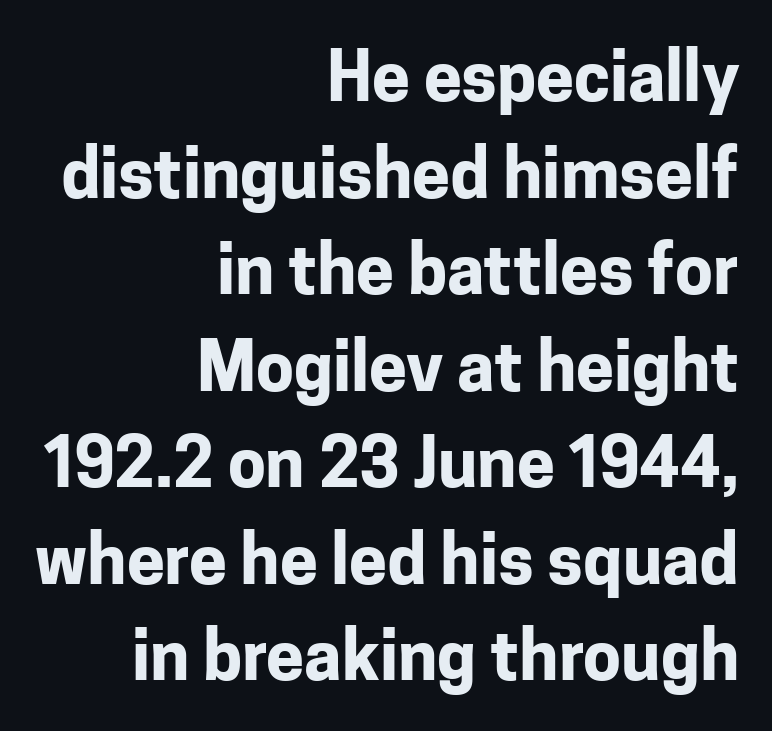
Q: Is the text bold? A: Yes.
Q: Is the text italic (slanted)? A: No, it is upright.
Q: Is the typeface a serif or a sans-serif typeface? A: Sans-serif.
Q: Is the text underlined? A: No.
Q: How is the paragraph aligned? A: Right-aligned.
Q: Is the spacing between letters normal or unusually wide? A: Normal.
Q: Is the spacing between lines tight, normal or loose? A: Normal.
Q: Width (condensed, normal, or wide)? A: Normal.
Q: Stroke contrast? A: Low.
Q: x-height? A: Medium.
Q: Monospaced? A: No.
